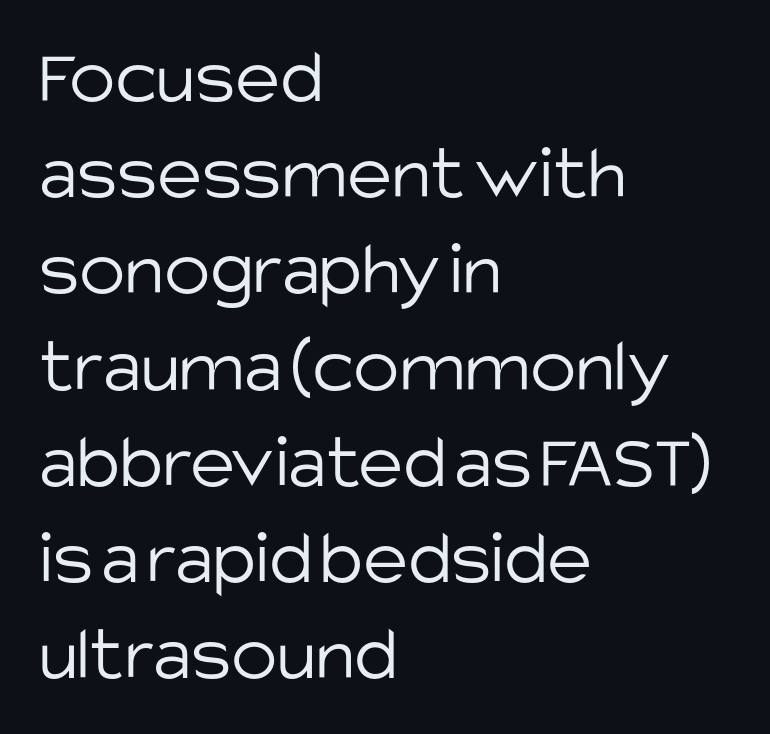
The image shows 77 px light sans-serif type, upright; set left-aligned, normal line spacing (1.25x), normal letter spacing, not underlined; low stroke contrast and a large x-height.
